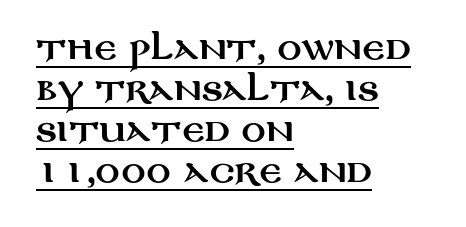
Q: Is the text italic (slanted)? A: No, it is upright.
Q: Is the typeface a serif or a sans-serif typeface? A: Sans-serif.
Q: Is the text underlined? A: Yes.
Q: How is the paragraph aligned? A: Left-aligned.
Q: Is the spacing between letters normal or unusually wide? A: Normal.
Q: Is the spacing between lines tight, normal or loose? A: Normal.
Q: Width (condensed, normal, or wide)? A: Wide.
Q: Stroke contrast? A: Medium.
Q: x-height? A: Large.
Q: Monospaced? A: No.
